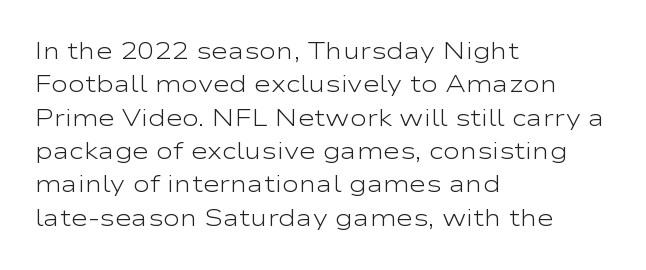
{"italic": "no", "bold": "no", "underline": "no", "align": "left", "line_spacing": "normal", "line_spacing_ratio": 1.45, "letter_spacing": "normal", "letter_spacing_em": 0.0, "glyph_px": 23}
